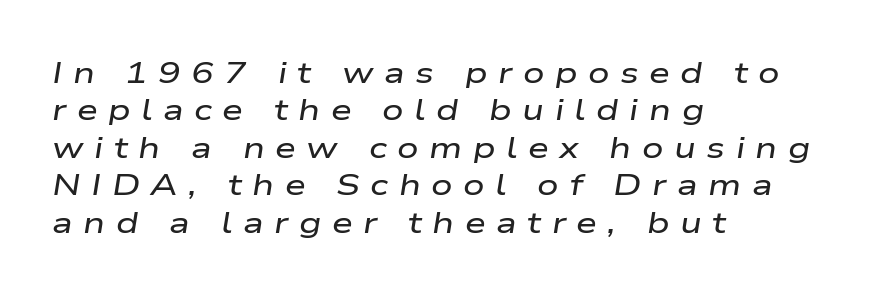
{"italic": "yes", "lean": "right", "slant_degrees": 9, "width": "wide", "stroke_contrast": "low", "x_height": "medium", "monospaced": "no", "underline": "no", "align": "left", "line_spacing": "normal", "line_spacing_ratio": 1.25, "letter_spacing": "wide", "letter_spacing_em": 0.35, "glyph_px": 30}
